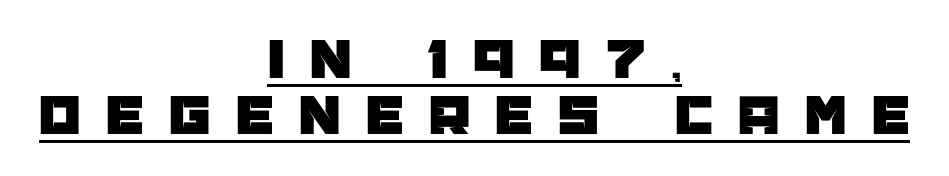
{"serif": "no", "italic": "no", "width": "normal", "stroke_contrast": "low", "x_height": "large", "monospaced": "no", "underline": "yes", "align": "center", "line_spacing": "tight", "line_spacing_ratio": 0.95, "letter_spacing": "wide", "letter_spacing_em": 0.43, "glyph_px": 59}
